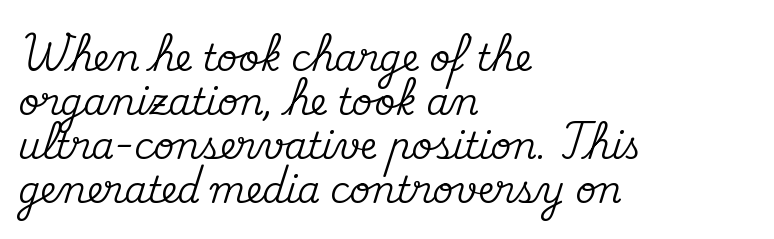
Q: Is the text italic (slanted)? A: Yes.
Q: Is the typeface a serif or a sans-serif typeface? A: Serif.
Q: Is the text underlined? A: No.
Q: How is the paragraph aligned? A: Left-aligned.
Q: Is the spacing between letters normal or unusually wide? A: Normal.
Q: Width (condensed, normal, or wide)? A: Normal.
Q: Stroke contrast? A: Medium.
Q: x-height? A: Small.
Q: Monospaced? A: No.
